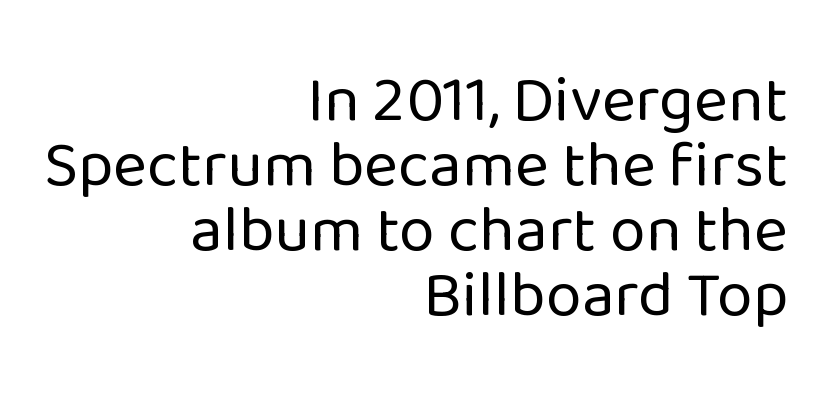
The image shows 65 px regular-weight sans-serif type, upright; set right-aligned, tight line spacing (1.0x), normal letter spacing, not underlined; low stroke contrast and a medium x-height.
